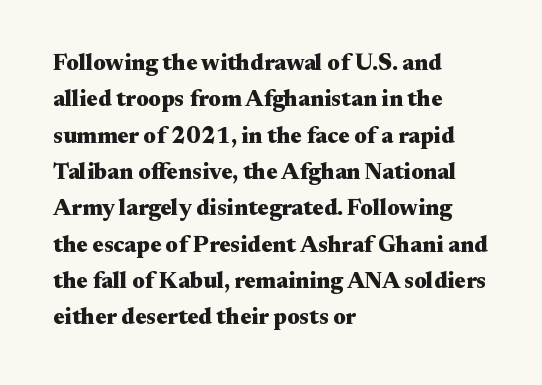
The image shows 23 px bold type, upright; set left-aligned, normal line spacing (1.58x), normal letter spacing, not underlined.
